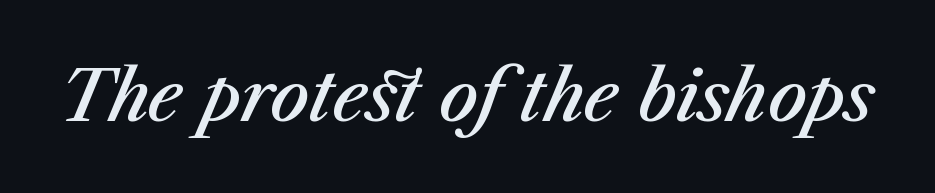
Q: Is the text bold? A: Semi-bold.
Q: Is the text italic (slanted)? A: Yes, it leans right by about 23 degrees.
Q: Is the text underlined? A: No.
Q: Is the spacing between letters normal or unusually wide? A: Normal.
Q: Width (condensed, normal, or wide)? A: Normal.
Q: Stroke contrast? A: Medium.
Q: x-height? A: Medium.
Q: Monospaced? A: No.
